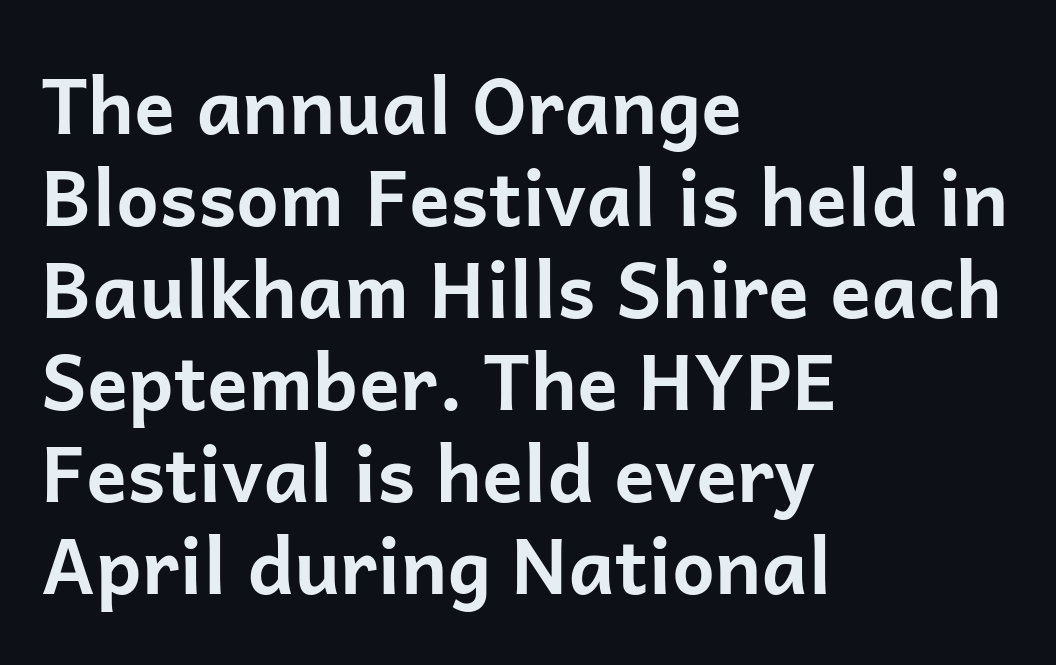
The image shows 76 px bold sans-serif type, upright; set left-aligned, line spacing 1.21x, normal letter spacing, not underlined; low stroke contrast and a medium x-height.
